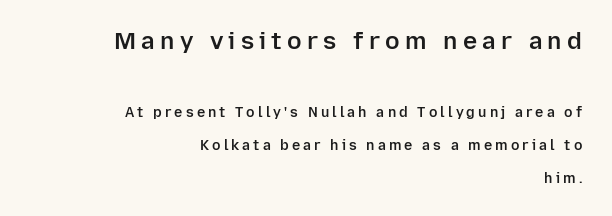
{"italic": "no", "bold": "semi", "underline": "no", "align": "right", "line_spacing": "loose", "line_spacing_ratio": 2.34, "letter_spacing": "wide", "letter_spacing_em": 0.22, "larger_block": "first", "size_ratio": 1.71, "glyph_px": 24}
